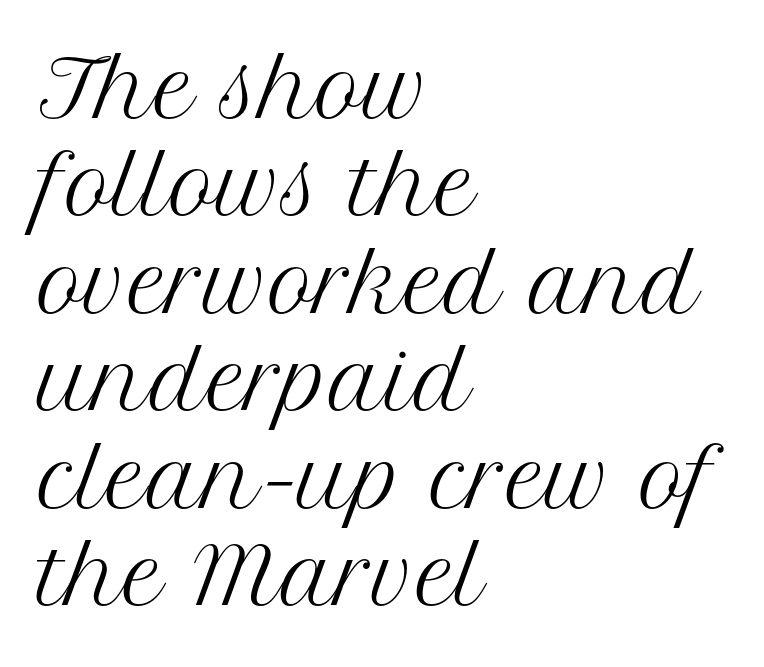
{"serif": "yes", "bold": "no", "weight": "regular", "width": "normal", "stroke_contrast": "medium", "x_height": "medium", "monospaced": "no", "underline": "no", "align": "left", "line_spacing": "normal", "line_spacing_ratio": 1.25, "letter_spacing": "normal", "letter_spacing_em": 0.0, "glyph_px": 78}
